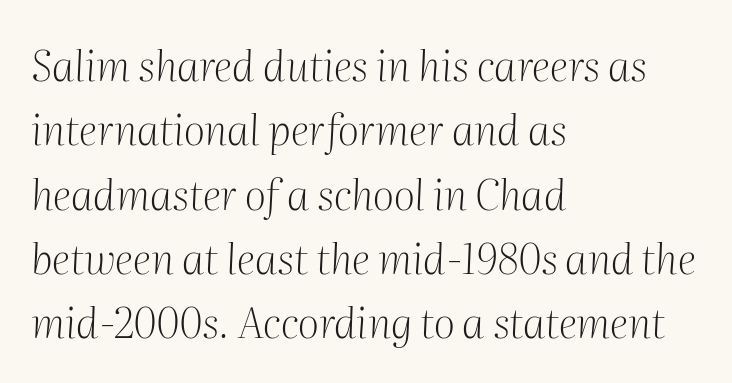
The image shows 42 px light serif type, italic (leaning right); set left-aligned, normal line spacing (1.53x), normal letter spacing, not underlined; medium stroke contrast and a medium x-height.
